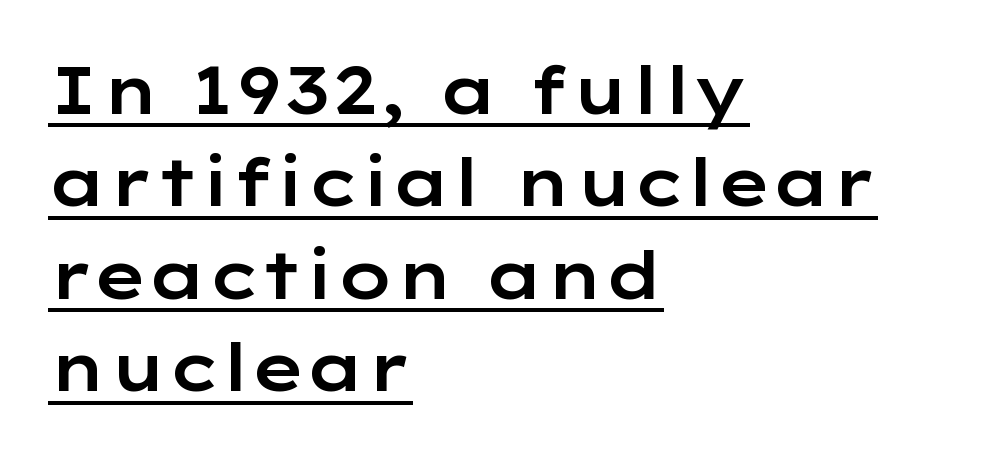
Q: Is the text italic (slanted)? A: No, it is upright.
Q: Is the typeface a serif or a sans-serif typeface? A: Sans-serif.
Q: Is the text underlined? A: Yes.
Q: How is the paragraph aligned? A: Left-aligned.
Q: Is the spacing between letters normal or unusually wide? A: Normal.
Q: Is the spacing between lines tight, normal or loose? A: Normal.
Q: Width (condensed, normal, or wide)? A: Wide.
Q: Stroke contrast? A: Low.
Q: x-height? A: Medium.
Q: Monospaced? A: No.
